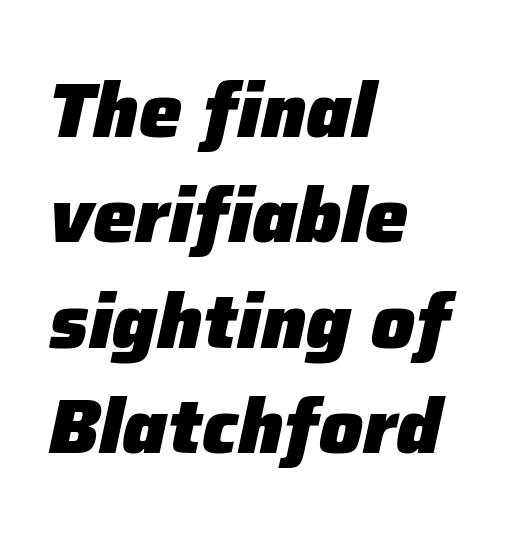
{"italic": "yes", "lean": "right", "slant_degrees": 12, "bold": "yes", "weight": "heavy", "width": "normal", "stroke_contrast": "low", "x_height": "medium", "monospaced": "no", "underline": "no", "align": "left", "line_spacing": "normal", "line_spacing_ratio": 1.37, "letter_spacing": "normal", "letter_spacing_em": 0.0, "glyph_px": 77}
